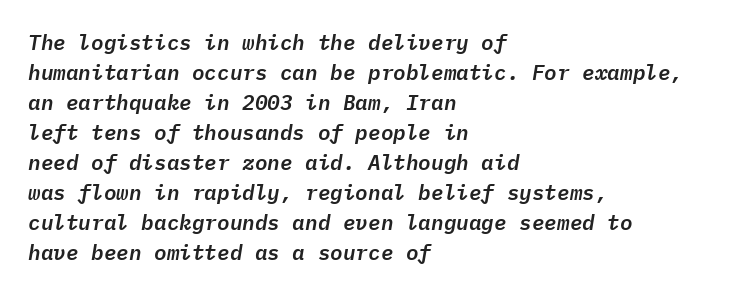
{"italic": "yes", "lean": "right", "slant_degrees": 9, "underline": "no", "align": "left", "line_spacing": "normal", "line_spacing_ratio": 1.43, "letter_spacing": "normal", "letter_spacing_em": 0.0, "glyph_px": 21}
